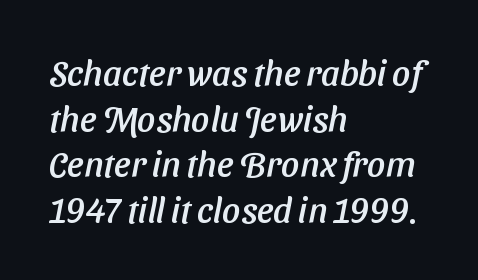
Nothing unusual about the tracking: characters are spaced as the font intends. A typesetter would call this proportional, since set widths differ per character. Check where the strokes stop: nothing finishes them off — pure sans. Quick note: underline off. One-word summary of the alignment: left. Regular leading.
